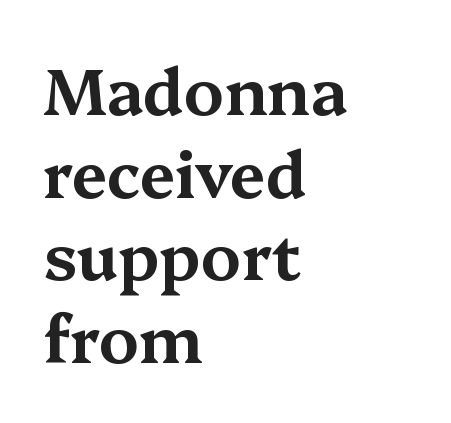
Q: Is the text italic (slanted)? A: No, it is upright.
Q: Is the typeface a serif or a sans-serif typeface? A: Serif.
Q: Is the text underlined? A: No.
Q: How is the paragraph aligned? A: Left-aligned.
Q: Is the spacing between letters normal or unusually wide? A: Normal.
Q: Is the spacing between lines tight, normal or loose? A: Normal.
Q: Width (condensed, normal, or wide)? A: Wide.
Q: Stroke contrast? A: Medium.
Q: x-height? A: Medium.
Q: Monospaced? A: No.
